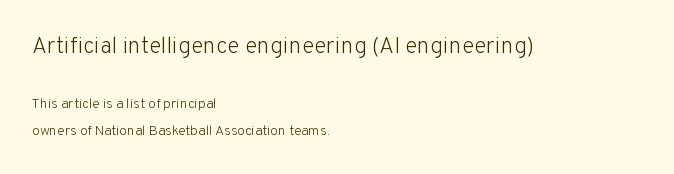
The image shows 23 px text type, upright; set left-aligned, loose line spacing (1.94x), normal letter spacing, not underlined; the first (top) block is 1.64x larger.
